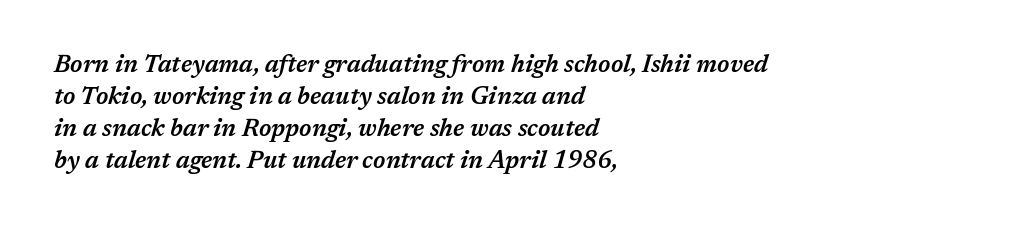
How heavy is the stroke? Medium-heavy — a semibold, shy of bold. An italicized treatment has been applied to the whole sample. How would I describe the line gaps? Plain and ordinary. Compared with a centered layout, this one pins lines to the left instead. Glyph-to-glyph distance matches everyday printed text. Rule under the text: the space is simply empty.
